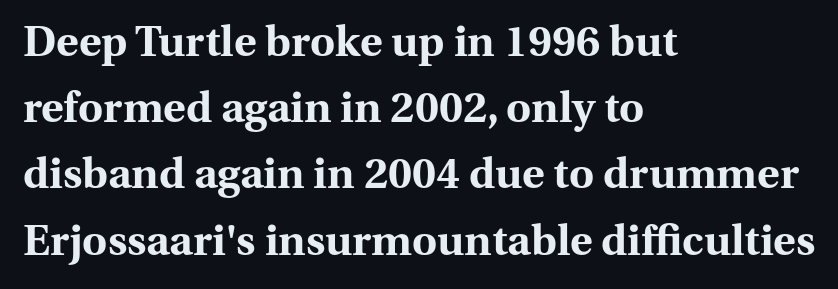
Notice how the passage keeps a crisp vertical edge on the left only. Just letters on the line, the space beneath them empty. Nobody touched the tracking dial on this one. Pretty heavy lettering here — definitely bold.
